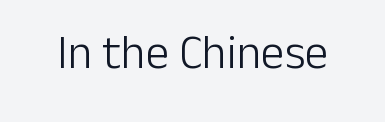
The image shows 47 px light sans-serif type, upright; set normal letter spacing, not underlined; low stroke contrast and a medium x-height.
